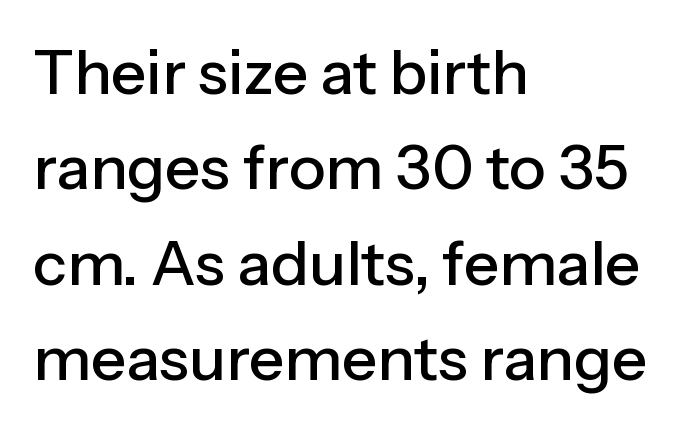
Q: Is the text italic (slanted)? A: No, it is upright.
Q: Is the typeface a serif or a sans-serif typeface? A: Sans-serif.
Q: Is the text underlined? A: No.
Q: How is the paragraph aligned? A: Left-aligned.
Q: Is the spacing between letters normal or unusually wide? A: Normal.
Q: Is the spacing between lines tight, normal or loose? A: Normal.
Q: Width (condensed, normal, or wide)? A: Normal.
Q: Stroke contrast? A: Low.
Q: x-height? A: Medium.
Q: Monospaced? A: No.
